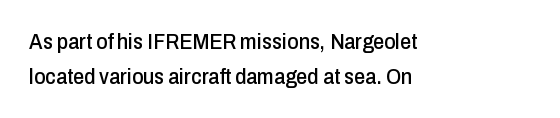
{"italic": "no", "underline": "no", "align": "left", "line_spacing": "normal", "line_spacing_ratio": 1.58, "letter_spacing": "normal", "letter_spacing_em": 0.0, "glyph_px": 22}
